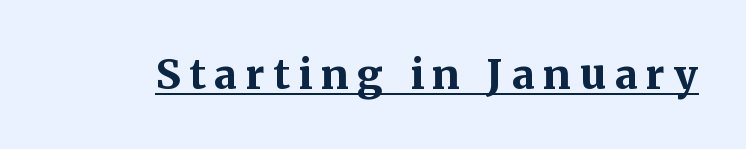
{"serif": "yes", "italic": "no", "bold": "yes", "weight": "bold", "width": "normal", "stroke_contrast": "medium", "x_height": "medium", "monospaced": "no", "underline": "yes", "letter_spacing": "wide", "letter_spacing_em": 0.21, "glyph_px": 41}
